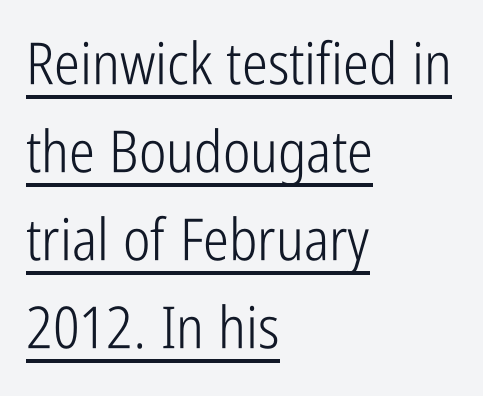
The image shows 58 px light, condensed sans-serif type, upright; set left-aligned, normal line spacing (1.52x), normal letter spacing, underlined; low stroke contrast and a medium x-height.
